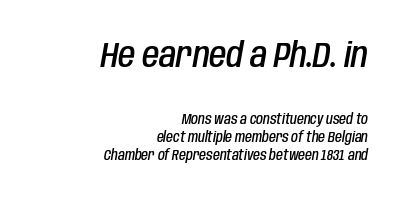
Q: Is the text bold? A: Semi-bold.
Q: Is the text italic (slanted)? A: Yes, it leans right by about 10 degrees.
Q: Is the text underlined? A: No.
Q: How is the paragraph aligned? A: Right-aligned.
Q: Is the spacing between letters normal or unusually wide? A: Normal.
Q: Is the spacing between lines tight, normal or loose? A: Normal.
Q: Which block of text is set in a larger size, the first (top) or the second (bottom)? A: The first (top) one.
Q: Width (condensed, normal, or wide)? A: Condensed.
Q: Stroke contrast? A: Low.
Q: x-height? A: Large.
Q: Monospaced? A: No.
